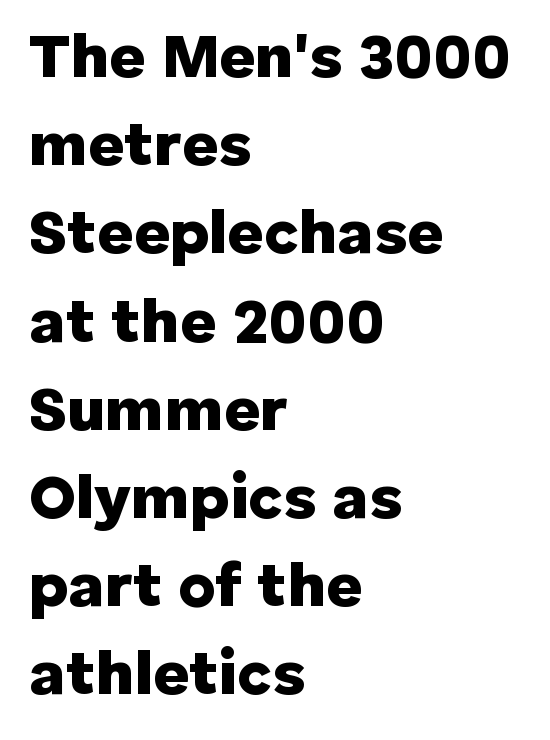
{"serif": "no", "italic": "no", "bold": "yes", "weight": "heavy", "width": "normal", "stroke_contrast": "low", "x_height": "medium", "monospaced": "no", "underline": "no", "align": "left", "line_spacing": "normal", "line_spacing_ratio": 1.4, "letter_spacing": "normal", "letter_spacing_em": 0.0, "glyph_px": 63}
